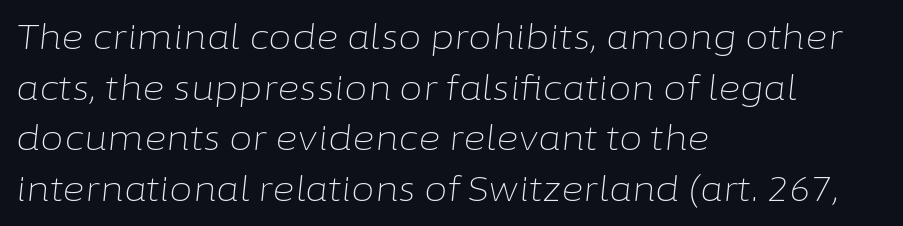
The image shows 34 px light type, italic (leaning right); set left-aligned, normal line spacing (1.49x), normal letter spacing, not underlined; low stroke contrast and a medium x-height.
